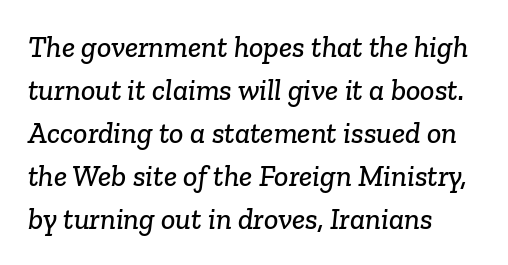
Q: Is the typeface a serif or a sans-serif typeface? A: Serif.
Q: Is the text underlined? A: No.
Q: How is the paragraph aligned? A: Left-aligned.
Q: Is the spacing between letters normal or unusually wide? A: Normal.
Q: Is the spacing between lines tight, normal or loose? A: Normal.
Q: Width (condensed, normal, or wide)? A: Normal.
Q: Stroke contrast? A: Low.
Q: x-height? A: Medium.
Q: Monospaced? A: No.
